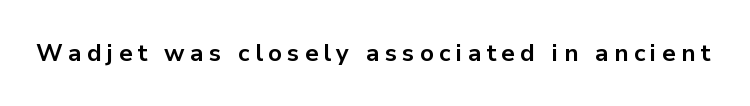
Q: Is the text bold? A: Yes.
Q: Is the text italic (slanted)? A: No, it is upright.
Q: Is the text underlined? A: No.
Q: Is the spacing between letters normal or unusually wide? A: Unusually wide.
